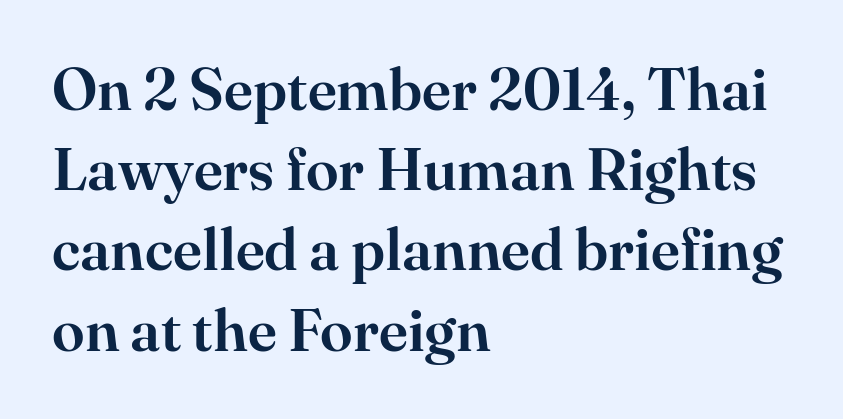
{"serif": "yes", "italic": "no", "width": "normal", "stroke_contrast": "high", "x_height": "small", "monospaced": "no", "underline": "no", "align": "left", "line_spacing": "normal", "line_spacing_ratio": 1.36, "letter_spacing": "normal", "letter_spacing_em": 0.0, "glyph_px": 59}
